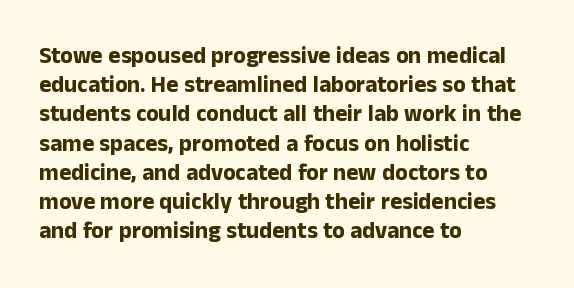
Q: Is the text bold? A: Yes.
Q: Is the text italic (slanted)? A: No, it is upright.
Q: Is the text underlined? A: No.
Q: How is the paragraph aligned? A: Left-aligned.
Q: Is the spacing between letters normal or unusually wide? A: Normal.
Q: Is the spacing between lines tight, normal or loose? A: Normal.
